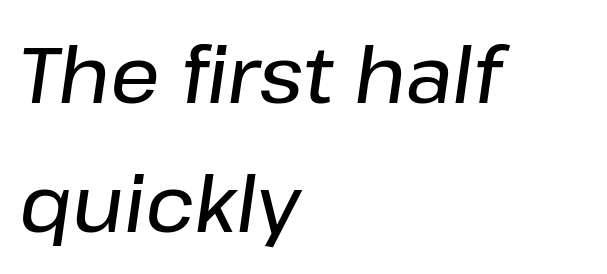
{"italic": "yes", "lean": "right", "slant_degrees": 8, "width": "normal", "stroke_contrast": "low", "x_height": "medium", "monospaced": "no", "underline": "no", "align": "left", "line_spacing": "normal", "line_spacing_ratio": 1.65, "letter_spacing": "normal", "letter_spacing_em": 0.0, "glyph_px": 78}
